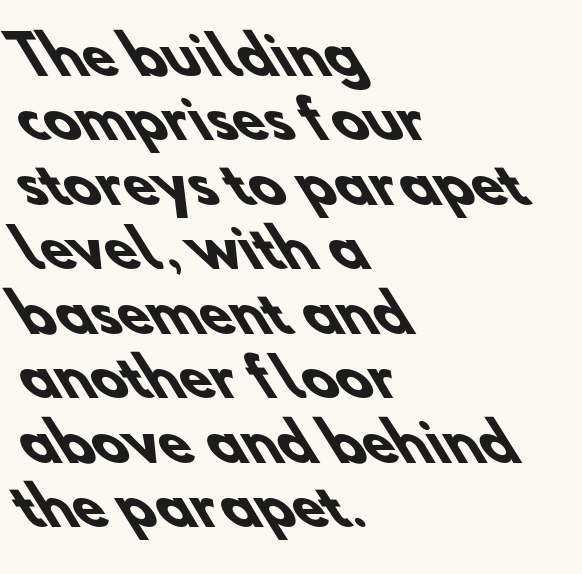
These words are printed bold, with thick strokes throughout. The setting favours the left margin, as ordinary paragraphs usually do. A typesetter would call this zero additional tracking. Spacing verdict: proportional, widths tailored to each character. The face used here is a sans, in the tradition of grotesques and geometrics.
